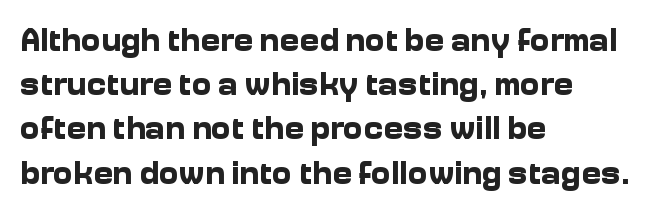
The image shows 33 px bold sans-serif type, upright; set left-aligned, normal line spacing (1.34x), normal letter spacing, not underlined; low stroke contrast and a medium x-height.
